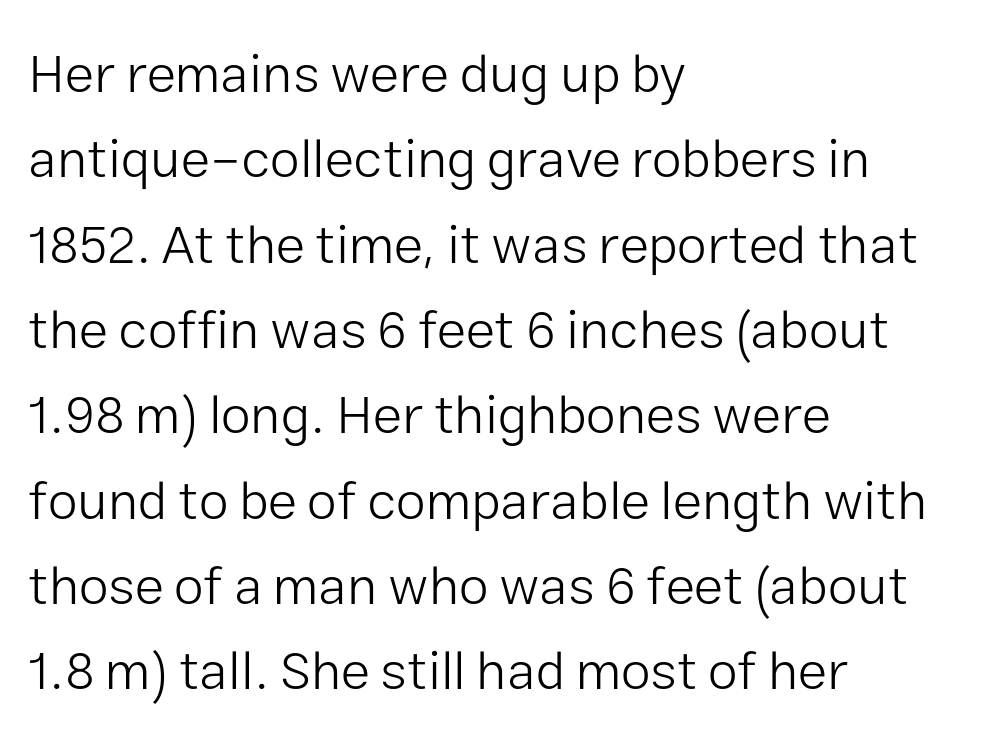
Counters stay open thanks to moderate or lighter strokes. In terms of posture, this sample is upright. Glyph-to-glyph distance matches everyday printed text. This sample has the flowing, uneven cadence of proportional lettering.
